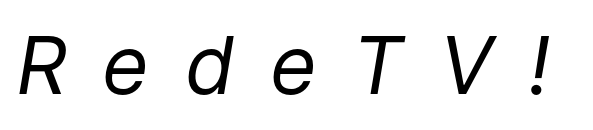
No letter is thick-stroked: the sample isn't bold. Look at the tracking — it's clearly loosened, letters drifting apart. Designer's note — italics engaged. Just letters on the line, the space beneath them empty. Each letter keeps its own natural width here, so spacing adapts to shape.
